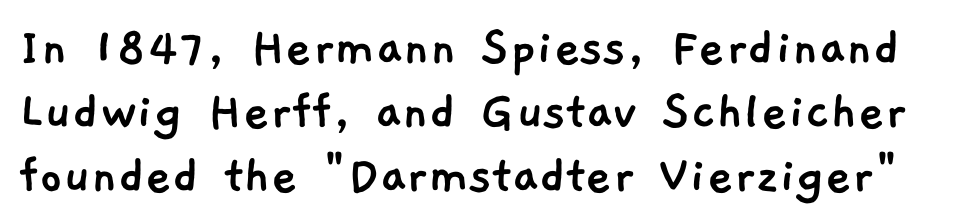
Looks like regular typesetting: each glyph gets only the width it needs. Nobody drew a line under any word here. Are there feet on the stems? There aren't — it's a sans. Notice how descenders almost collide with the ascenders below — that's tight leading. Students, note that the glyphs here touch the page at normal intervals.
